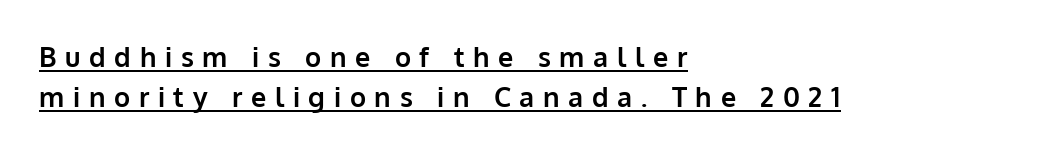
The image shows 27 px bold type, upright; set left-aligned, normal line spacing (1.49x), unusually wide letter spacing (+0.32 em), underlined.
